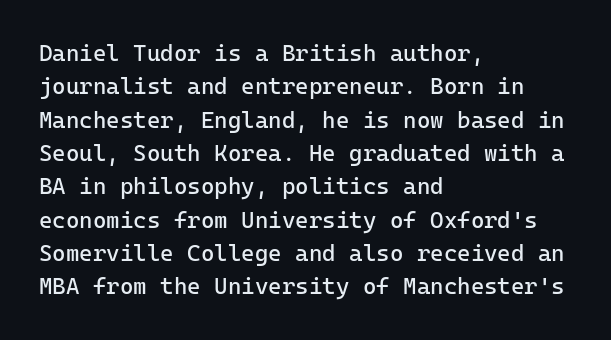
How would I describe the line gaps? Plain and ordinary. Just letters on the line, the space beneath them empty. Alignment: flush left. In terms of posture, this sample is upright.
